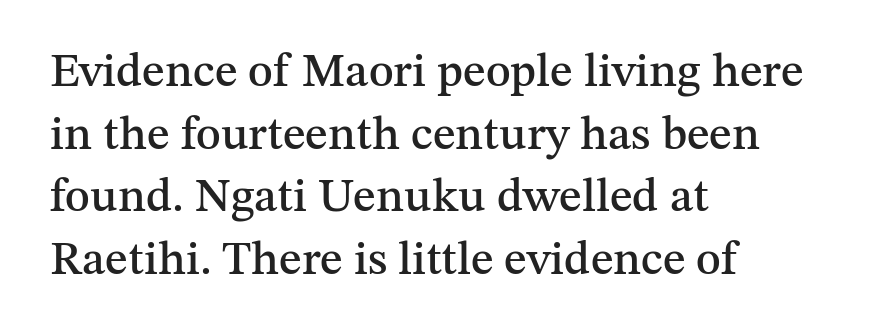
The image shows 47 px serif type, upright; set left-aligned, normal line spacing (1.33x), normal letter spacing, not underlined; medium stroke contrast and a medium x-height.
